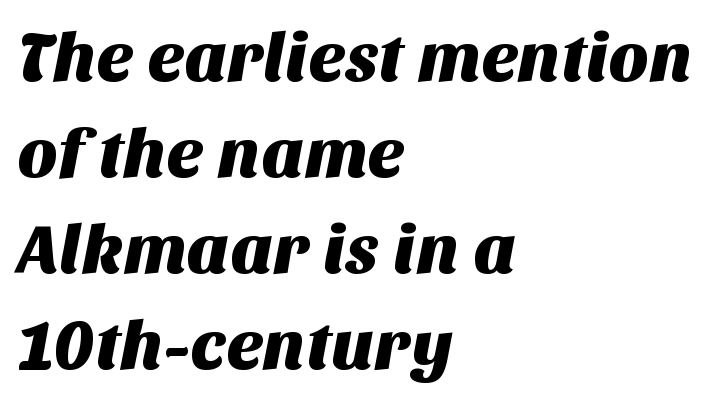
{"serif": "no", "width": "normal", "stroke_contrast": "medium", "x_height": "large", "monospaced": "no", "underline": "no", "align": "left", "line_spacing": "normal", "line_spacing_ratio": 1.39, "letter_spacing": "normal", "letter_spacing_em": 0.0, "glyph_px": 69}
